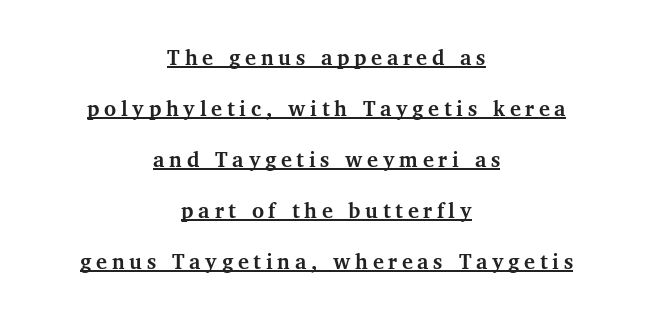
Q: Is the text bold? A: Yes.
Q: Is the text italic (slanted)? A: No, it is upright.
Q: Is the text underlined? A: Yes.
Q: How is the paragraph aligned? A: Centered.
Q: Is the spacing between letters normal or unusually wide? A: Unusually wide.
Q: Is the spacing between lines tight, normal or loose? A: Loose.
